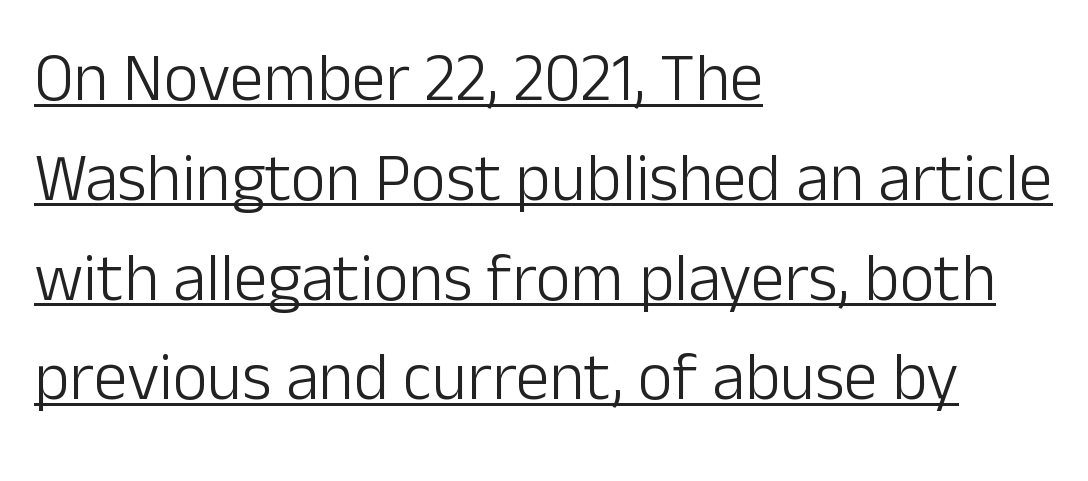
{"serif": "no", "italic": "no", "bold": "no", "weight": "light", "width": "normal", "stroke_contrast": "low", "x_height": "medium", "monospaced": "no", "underline": "yes", "align": "left", "line_spacing": "normal", "line_spacing_ratio": 1.49, "letter_spacing": "normal", "letter_spacing_em": 0.0, "glyph_px": 67}
